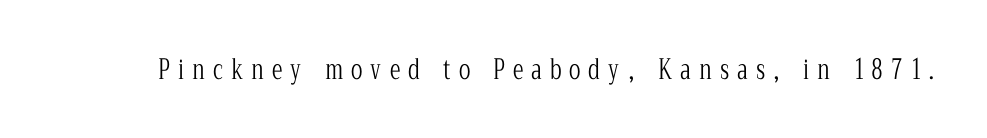
{"italic": "no", "bold": "no", "underline": "no", "letter_spacing": "wide", "letter_spacing_em": 0.3, "glyph_px": 27}
